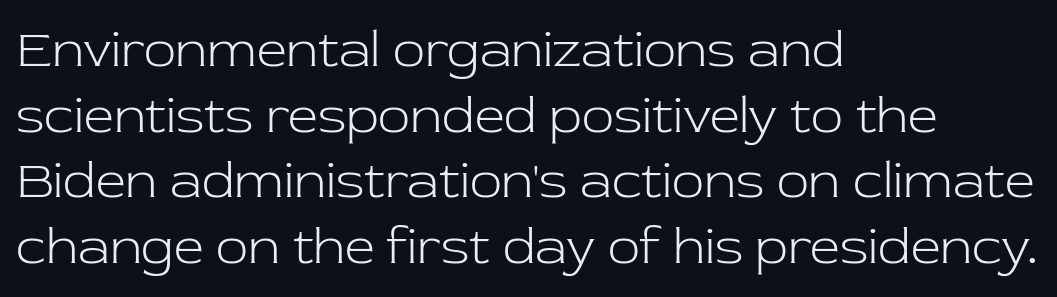
The image shows 53 px light serif type, upright; set left-aligned, line spacing 1.24x, normal letter spacing, not underlined; low stroke contrast and a medium x-height.
